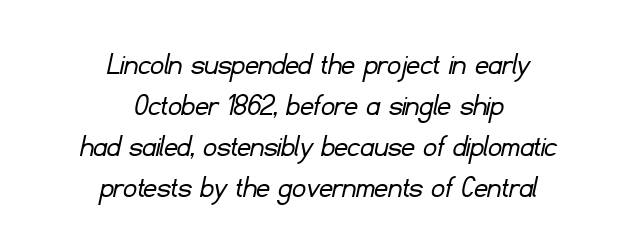
Q: Is the text bold? A: No.
Q: Is the typeface a serif or a sans-serif typeface? A: Sans-serif.
Q: Is the text underlined? A: No.
Q: How is the paragraph aligned? A: Centered.
Q: Is the spacing between letters normal or unusually wide? A: Normal.
Q: Width (condensed, normal, or wide)? A: Normal.
Q: Stroke contrast? A: Low.
Q: x-height? A: Small.
Q: Monospaced? A: No.
